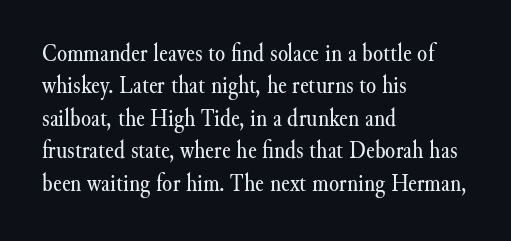
{"italic": "no", "bold": "no", "underline": "no", "align": "left", "line_spacing": "normal", "line_spacing_ratio": 1.25, "letter_spacing": "normal", "letter_spacing_em": 0.0, "glyph_px": 26}
